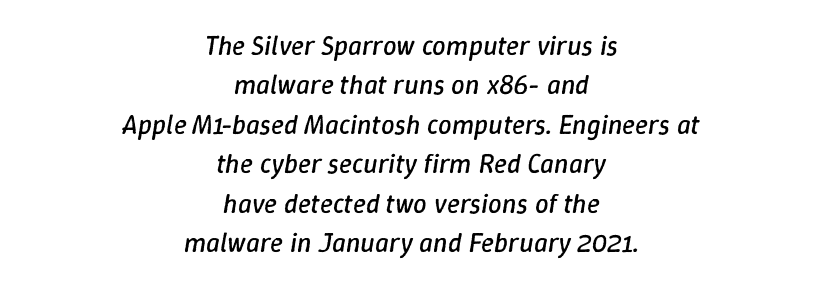
The image shows 27 px text type, italic (leaning right); set centered, normal line spacing (1.46x), normal letter spacing, not underlined.
